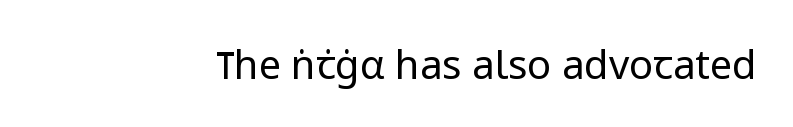
The image shows 40 px regular-weight sans-serif type, upright; set normal letter spacing, not underlined; low stroke contrast and a medium x-height.
